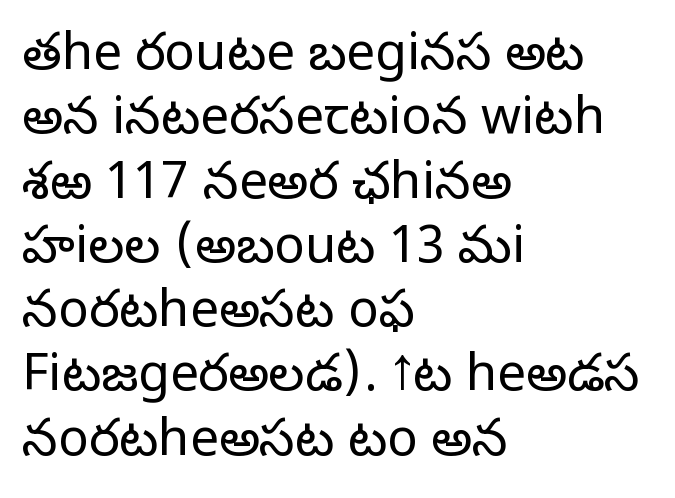
The image shows 51 px light sans-serif type, upright; set left-aligned, normal line spacing (1.26x), normal letter spacing, not underlined; low stroke contrast and a medium x-height.
